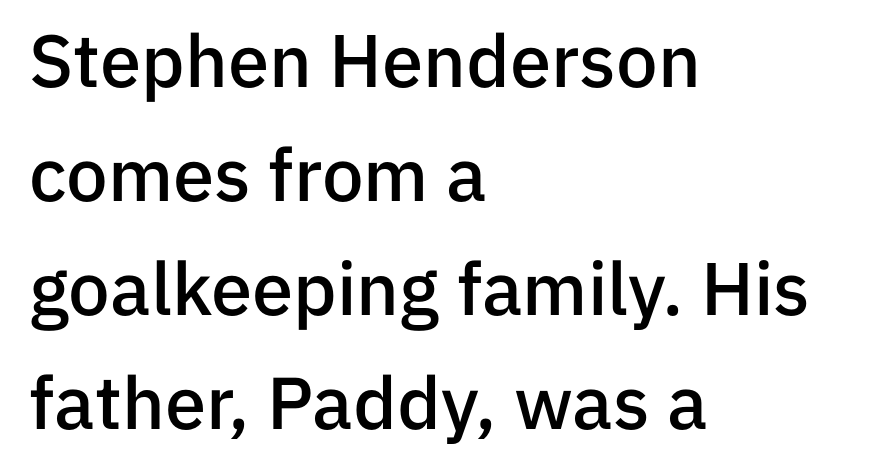
{"serif": "no", "italic": "no", "bold": "semi", "weight": "semibold", "width": "normal", "stroke_contrast": "low", "x_height": "medium", "monospaced": "no", "underline": "no", "align": "left", "line_spacing": "normal", "line_spacing_ratio": 1.54, "letter_spacing": "normal", "letter_spacing_em": 0.0, "glyph_px": 74}
